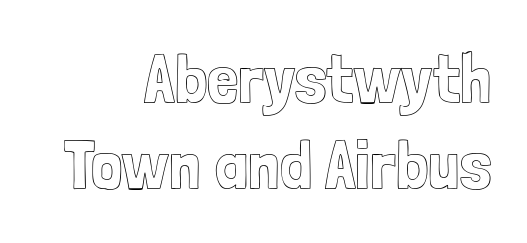
The image shows 70 px condensed type, upright; set right-aligned, line spacing 1.23x, normal letter spacing, not underlined; a medium x-height.
